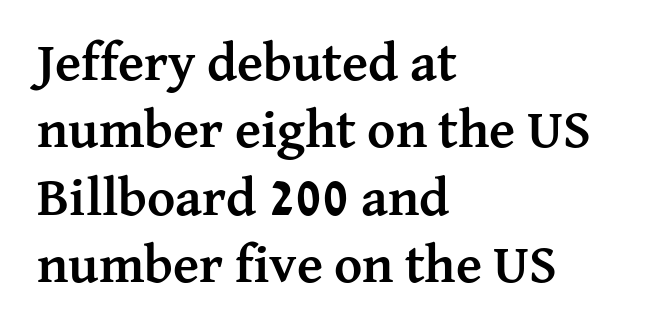
Q: Is the text bold? A: Yes.
Q: Is the text italic (slanted)? A: No, it is upright.
Q: Is the typeface a serif or a sans-serif typeface? A: Serif.
Q: Is the text underlined? A: No.
Q: How is the paragraph aligned? A: Left-aligned.
Q: Is the spacing between letters normal or unusually wide? A: Normal.
Q: Is the spacing between lines tight, normal or loose? A: Normal.
Q: Width (condensed, normal, or wide)? A: Normal.
Q: Stroke contrast? A: Medium.
Q: x-height? A: Medium.
Q: Monospaced? A: No.
